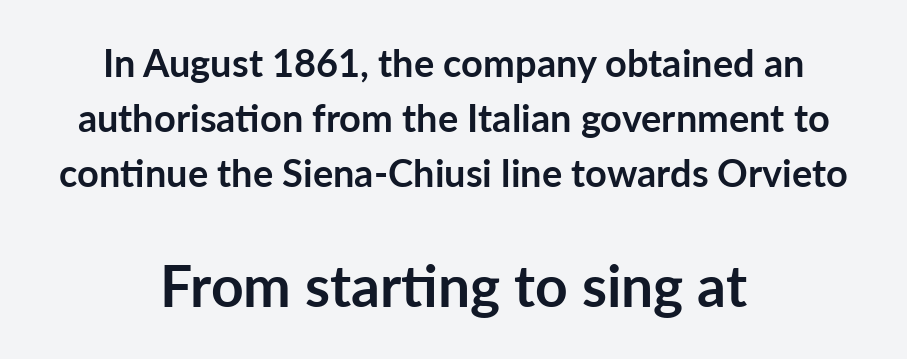
Q: Is the text bold? A: Yes.
Q: Is the text italic (slanted)? A: No, it is upright.
Q: Is the typeface a serif or a sans-serif typeface? A: Sans-serif.
Q: Is the text underlined? A: No.
Q: How is the paragraph aligned? A: Centered.
Q: Is the spacing between letters normal or unusually wide? A: Normal.
Q: Is the spacing between lines tight, normal or loose? A: Normal.
Q: Which block of text is set in a larger size, the first (top) or the second (bottom)? A: The second (bottom) one.
Q: Width (condensed, normal, or wide)? A: Normal.
Q: Stroke contrast? A: Low.
Q: x-height? A: Medium.
Q: Monospaced? A: No.
